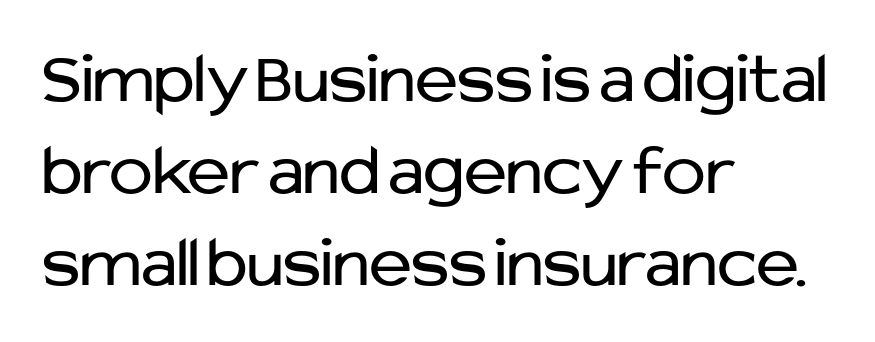
{"serif": "no", "italic": "no", "bold": "no", "weight": "regular", "width": "normal", "stroke_contrast": "low", "x_height": "medium", "monospaced": "no", "underline": "no", "align": "left", "line_spacing": "normal", "line_spacing_ratio": 1.26, "letter_spacing": "normal", "letter_spacing_em": 0.0, "glyph_px": 73}
